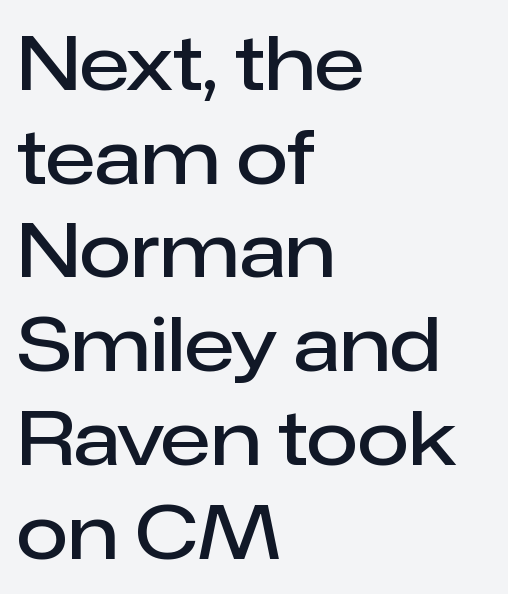
Compared with a centered layout, this one pins lines to the left instead. The type family on display is of the sans-serif kind. Think of a printed novel: that variable character pitch is what you see here. The space beneath each line is pristine and unruled.
